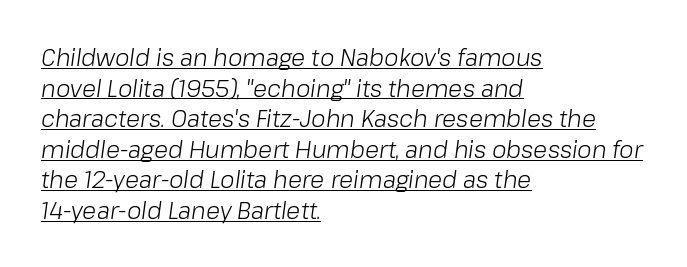
Q: Is the text bold? A: No.
Q: Is the text italic (slanted)? A: Yes, it leans right by about 8 degrees.
Q: Is the text underlined? A: Yes.
Q: How is the paragraph aligned? A: Left-aligned.
Q: Is the spacing between letters normal or unusually wide? A: Normal.
Q: Is the spacing between lines tight, normal or loose? A: Normal.
